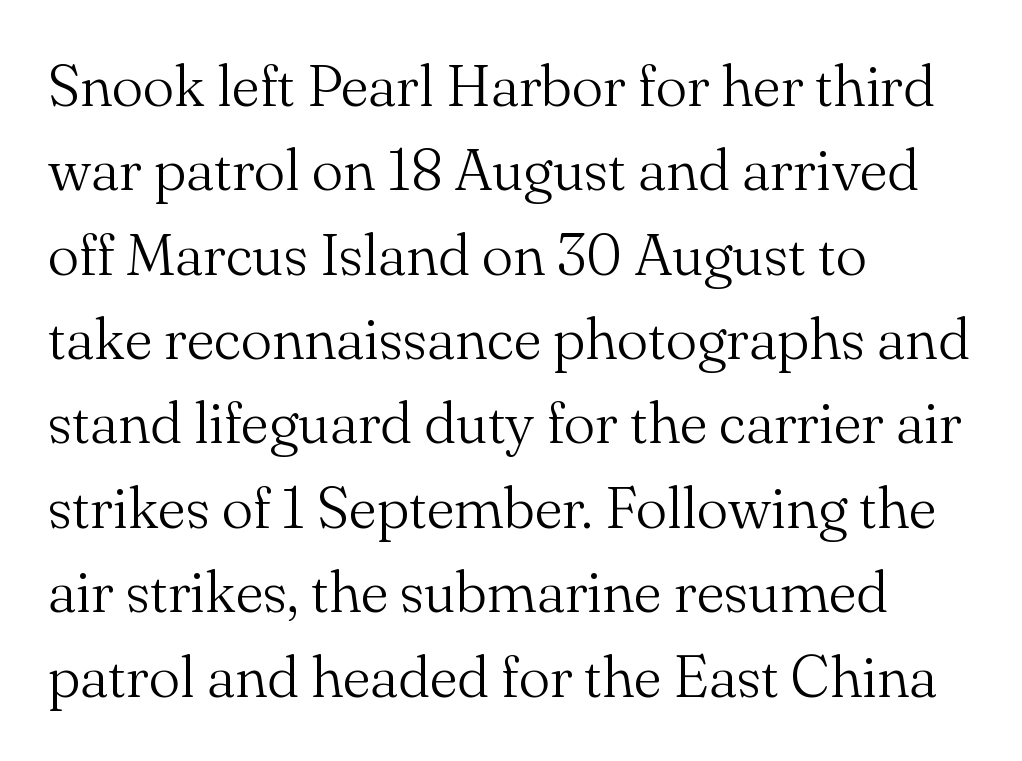
{"serif": "yes", "italic": "no", "bold": "no", "weight": "light", "width": "normal", "stroke_contrast": "medium", "x_height": "small", "monospaced": "no", "underline": "no", "align": "left", "line_spacing": "normal", "line_spacing_ratio": 1.43, "letter_spacing": "normal", "letter_spacing_em": 0.0, "glyph_px": 59}
